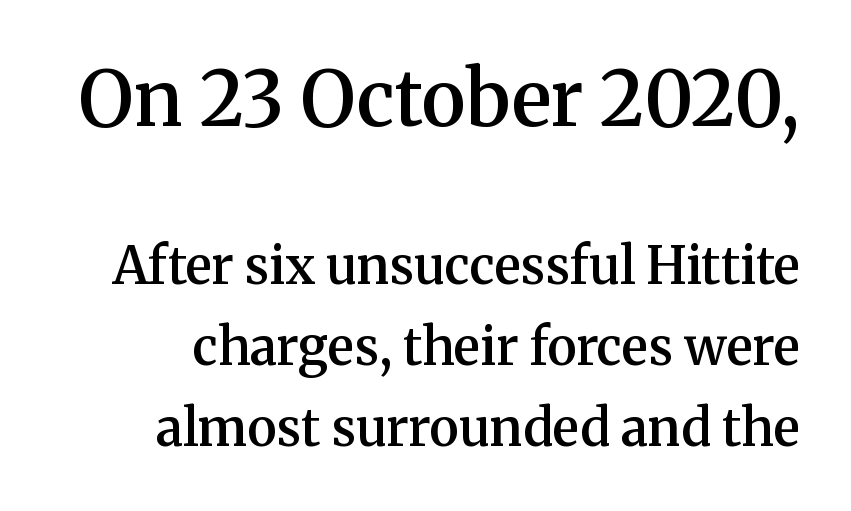
The image shows 76 px semibold serif type, upright; set normal line spacing (1.59x), normal letter spacing, not underlined; the first (top) block is 1.49x larger; medium stroke contrast and a medium x-height.
